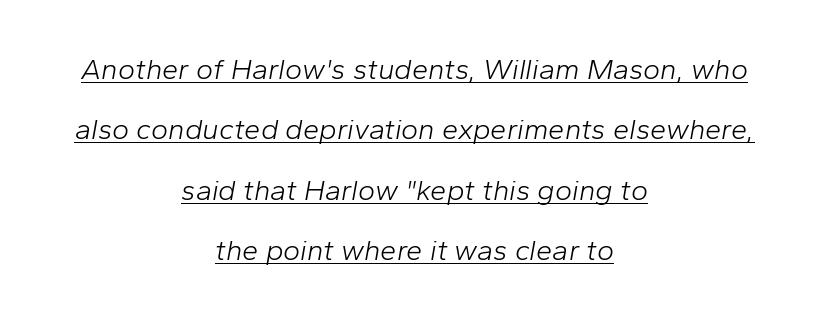
Proportional: the letters do not fall into vertical columns. The line texture is even and compact thanks to regular tracking. Honestly, the rows look like they've been pulled way apart. Tall strokes in this sample are angled rather than plumb. Underline: present. Nothing heavy about these letters — not bold at all.
